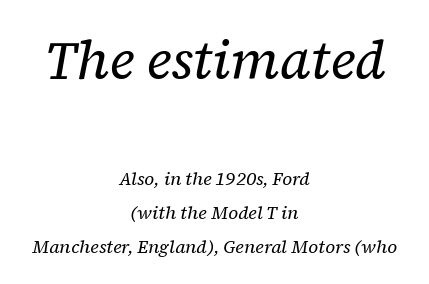
The image shows 53 px regular-weight serif type, italic (leaning right); set centered, line spacing 1.88x, normal letter spacing, not underlined; the first (top) block is 2.94x larger; low stroke contrast and a medium x-height.
